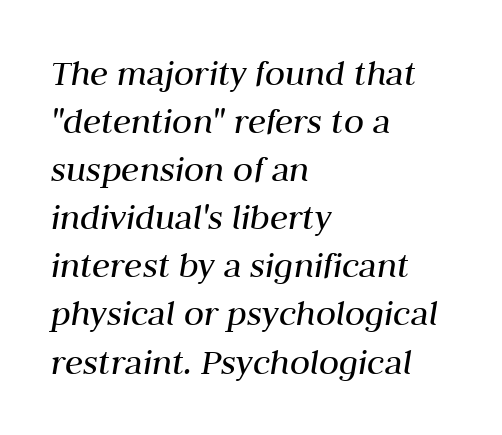
The passage shown leans; its letterforms are oblique. Weight: regular or lighter. If you drew a ruler down the left edge, every line would touch it. Reading down the column, the eye jumps a familiar distance to each next line.
